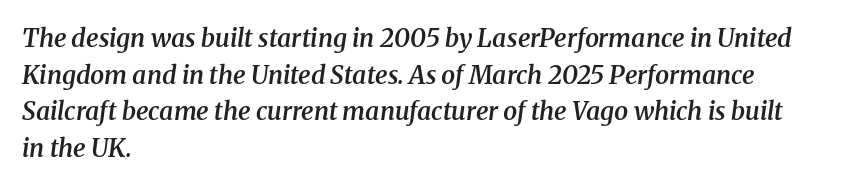
{"italic": "yes", "lean": "right", "slant_degrees": 8, "bold": "semi", "underline": "no", "align": "left", "line_spacing": "normal", "line_spacing_ratio": 1.47, "letter_spacing": "normal", "letter_spacing_em": 0.0, "glyph_px": 25}
